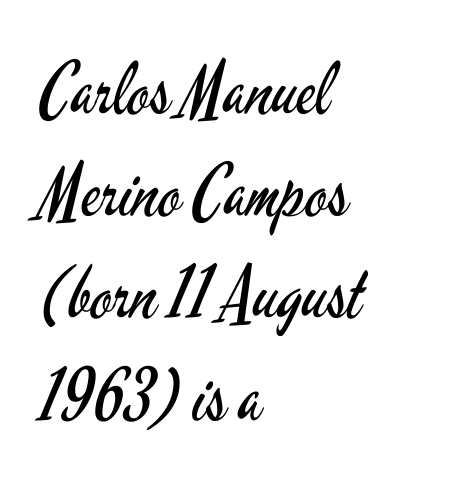
The image shows 72 px regular-weight, condensed sans-serif type; set left-aligned, normal line spacing (1.42x), normal letter spacing, not underlined; low stroke contrast and a small x-height.
